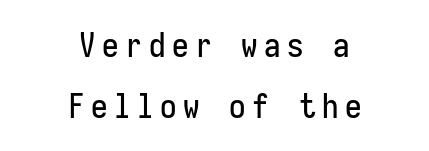
The image shows 33 px condensed sans-serif type, upright, monospaced; set centered, line spacing 1.84x, unusually wide letter spacing (+0.2 em), not underlined; low stroke contrast and a medium x-height.
